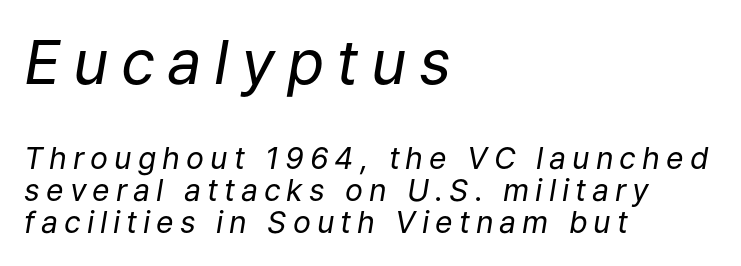
Q: Is the text bold? A: No.
Q: Is the text italic (slanted)? A: Yes, it leans right by about 9 degrees.
Q: Is the text underlined? A: No.
Q: How is the paragraph aligned? A: Left-aligned.
Q: Is the spacing between letters normal or unusually wide? A: Unusually wide.
Q: Is the spacing between lines tight, normal or loose? A: Tight.
Q: Which block of text is set in a larger size, the first (top) or the second (bottom)? A: The first (top) one.
Q: Width (condensed, normal, or wide)? A: Normal.
Q: Stroke contrast? A: Low.
Q: x-height? A: Medium.
Q: Monospaced? A: No.
